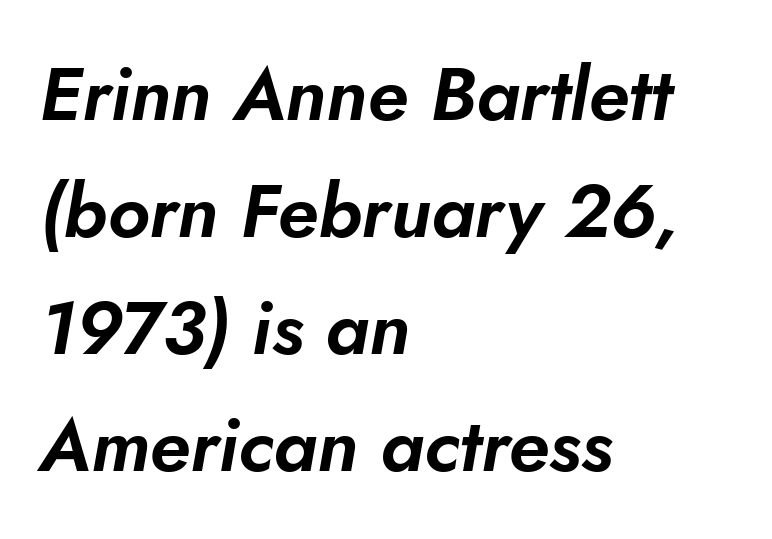
The image shows 75 px text type, italic (leaning right); set left-aligned, normal line spacing (1.56x), normal letter spacing, not underlined; low stroke contrast and a small x-height.
